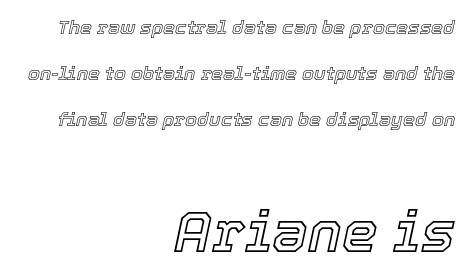
These lines are rendered in a variable-pitch font. Anything drawn beneath the words? Only blank space. This block would shrink considerably if given ordinary leading; it's expanded now. Caption: upper text group reduced, lower text group enlarged. Layout note: lines flush right. Notice how the stems are inclined rather than vertical — that's the hallmark of italics.
